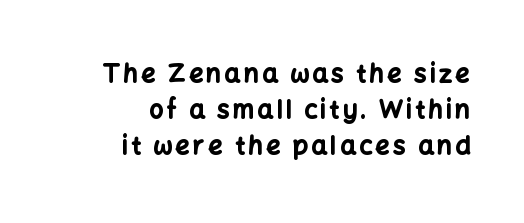
I'd describe the lettering as bold — thick and assertive. A roman cut, with each character standing at attention. Regular leading. If you drew a ruler down the right edge, every line would touch it.
